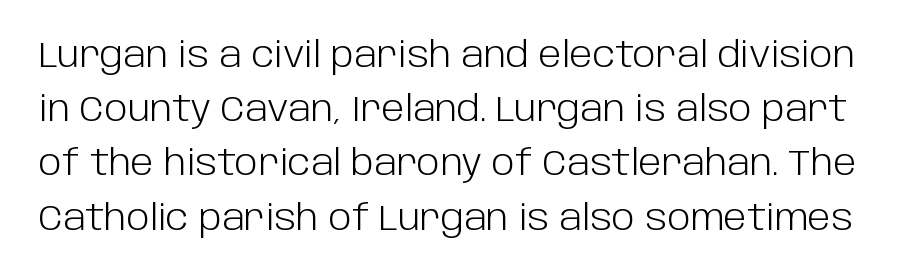
Q: Is the text bold? A: No.
Q: Is the text italic (slanted)? A: No, it is upright.
Q: Is the typeface a serif or a sans-serif typeface? A: Sans-serif.
Q: Is the text underlined? A: No.
Q: Is the spacing between letters normal or unusually wide? A: Normal.
Q: Is the spacing between lines tight, normal or loose? A: Normal.
Q: Width (condensed, normal, or wide)? A: Normal.
Q: Stroke contrast? A: Low.
Q: x-height? A: Large.
Q: Monospaced? A: No.
